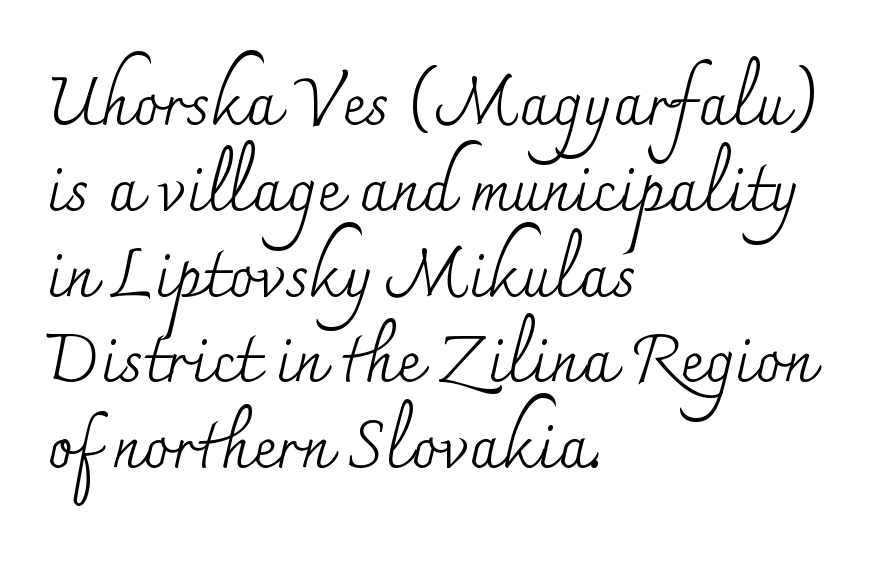
Typographically, this falls in the serif category. The block of text has a typical density, with ordinary space between rows. Descenders hang freely into open space. Summary of weight: not heavy and not bold. Leftover space on each line is placed entirely after the last word.
